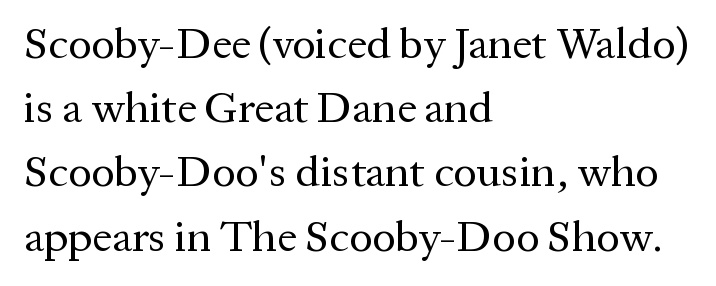
Q: Is the text bold? A: No.
Q: Is the text italic (slanted)? A: No, it is upright.
Q: Is the typeface a serif or a sans-serif typeface? A: Serif.
Q: Is the text underlined? A: No.
Q: How is the paragraph aligned? A: Left-aligned.
Q: Is the spacing between letters normal or unusually wide? A: Normal.
Q: Is the spacing between lines tight, normal or loose? A: Normal.
Q: Width (condensed, normal, or wide)? A: Normal.
Q: Stroke contrast? A: Medium.
Q: x-height? A: Medium.
Q: Monospaced? A: No.
